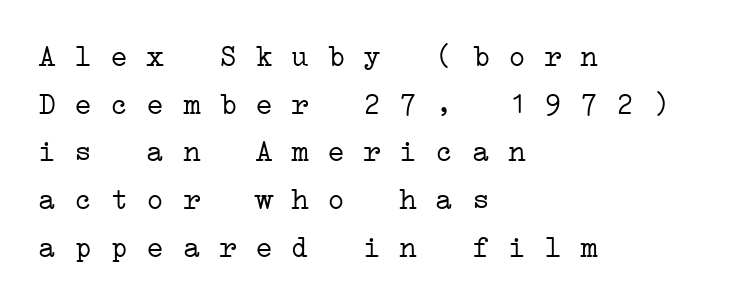
The image shows 30 px light, wide serif type, monospaced; set left-aligned, normal line spacing (1.59x), normal letter spacing, not underlined; low stroke contrast and a medium x-height.
